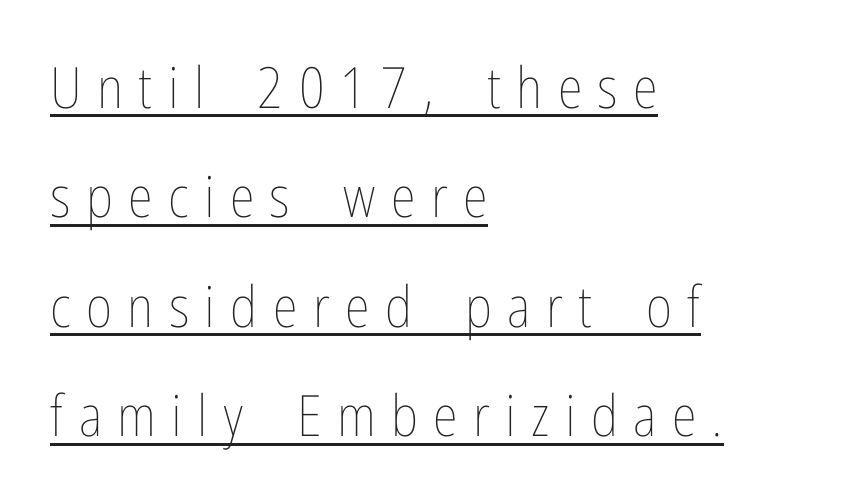
{"italic": "no", "bold": "no", "weight": "thin", "width": "condensed", "stroke_contrast": "low", "x_height": "medium", "monospaced": "no", "underline": "yes", "align": "left", "line_spacing": "loose", "line_spacing_ratio": 1.92, "letter_spacing": "wide", "letter_spacing_em": 0.27, "glyph_px": 57}
